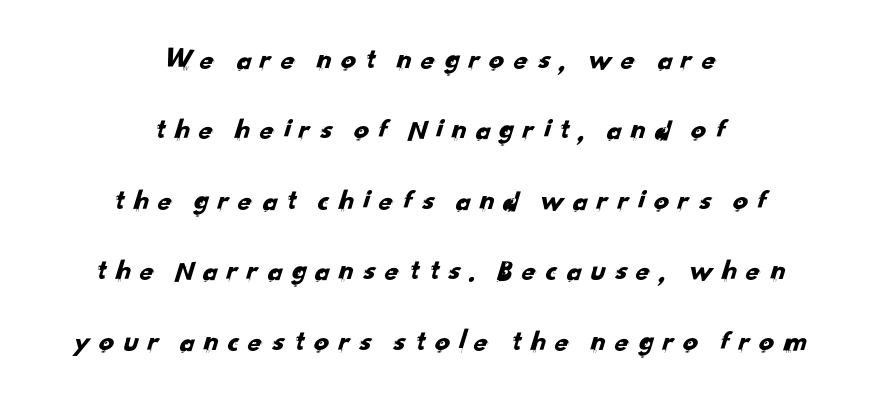
Note the varied advance widths — an 'i' is clearly narrower than an 'm'. Letterform terminals end flat and unadorned throughout the passage. Alignment: centered. Someone cranked the tracking dial way up on this one. The strip under each line holds only bare page.
